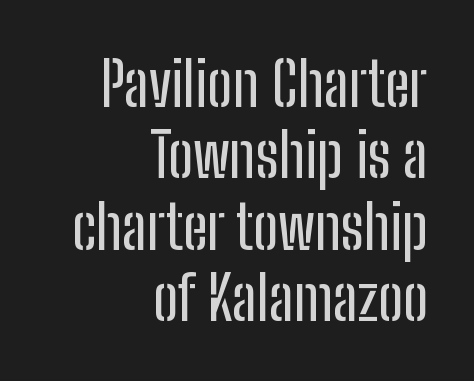
{"serif": "no", "italic": "no", "width": "condensed", "stroke_contrast": "low", "x_height": "medium", "monospaced": "no", "underline": "no", "align": "right", "line_spacing_ratio": 1.17, "letter_spacing": "normal", "letter_spacing_em": 0.0, "glyph_px": 61}
